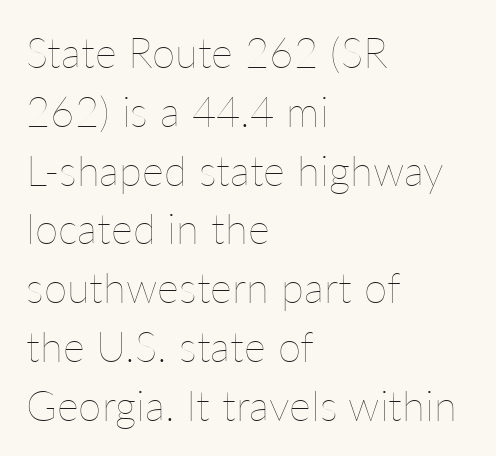
{"italic": "no", "bold": "no", "weight": "thin", "width": "normal", "stroke_contrast": "low", "x_height": "medium", "monospaced": "no", "underline": "no", "align": "left", "line_spacing": "normal", "line_spacing_ratio": 1.4, "letter_spacing": "normal", "letter_spacing_em": 0.0, "glyph_px": 42}
